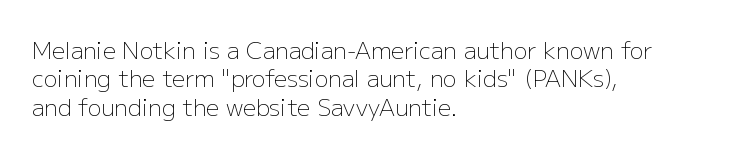
The image shows 23 px text type, upright; set left-aligned, line spacing 1.23x, normal letter spacing, not underlined.
